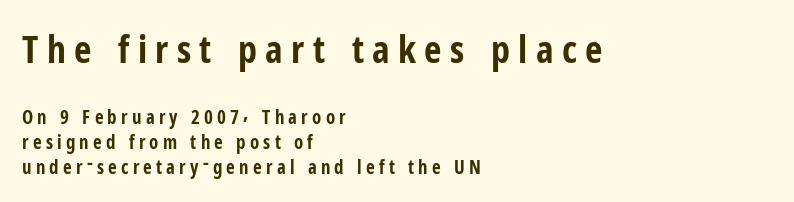
These lines are composed in type without serifs. Tracking here is generous; glyphs stand well apart from one another. Glance below the letters and you will spot only blank space. Heavy, bold letterforms.
